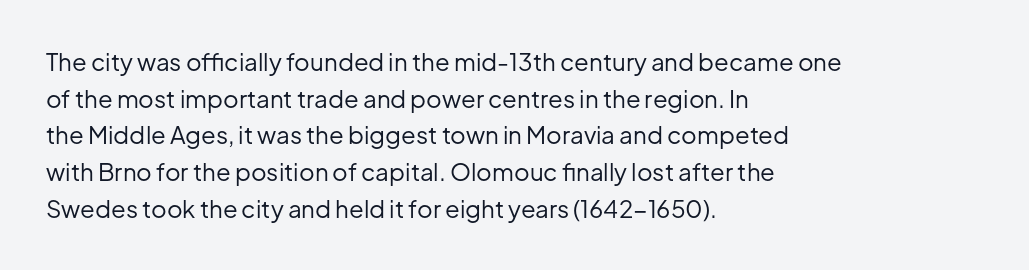
Q: Is the text bold? A: No.
Q: Is the text italic (slanted)? A: No, it is upright.
Q: Is the text underlined? A: No.
Q: How is the paragraph aligned? A: Left-aligned.
Q: Is the spacing between letters normal or unusually wide? A: Normal.
Q: Is the spacing between lines tight, normal or loose? A: Normal.
